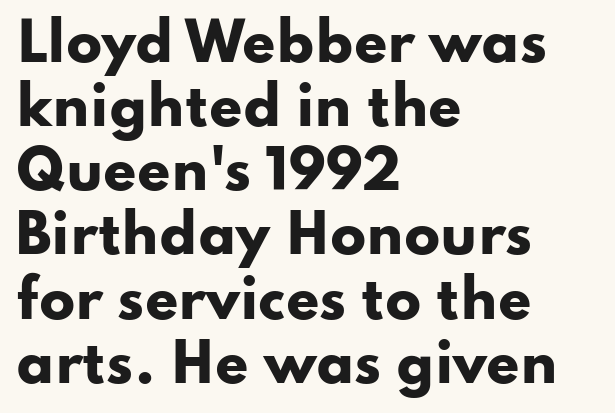
Q: Is the text bold? A: Yes.
Q: Is the text italic (slanted)? A: No, it is upright.
Q: Is the typeface a serif or a sans-serif typeface? A: Sans-serif.
Q: Is the text underlined? A: No.
Q: How is the paragraph aligned? A: Left-aligned.
Q: Is the spacing between letters normal or unusually wide? A: Normal.
Q: Width (condensed, normal, or wide)? A: Wide.
Q: Stroke contrast? A: Low.
Q: x-height? A: Small.
Q: Monospaced? A: No.
